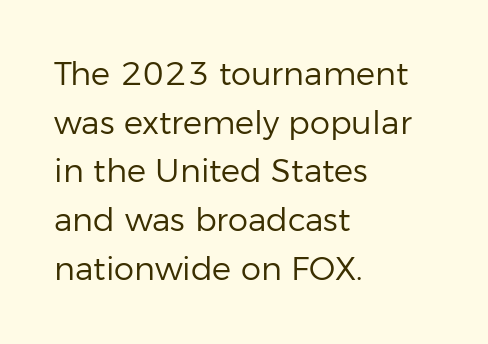
Grotesque or geometric, the face here clearly has no serifs. This is the regular roman posture of the typeface. Tracking value appears to be zero — textbook default spacing. The block of text has a typical density, with ordinary space between rows. The rendering uses natural spacing where letterforms have individual widths. Has an underline been added? It has not.
